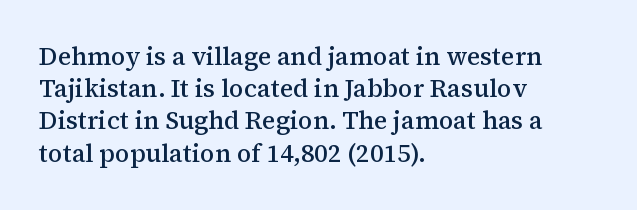
Q: Is the text bold? A: Semi-bold.
Q: Is the text italic (slanted)? A: No, it is upright.
Q: Is the text underlined? A: No.
Q: How is the paragraph aligned? A: Left-aligned.
Q: Is the spacing between letters normal or unusually wide? A: Normal.
Q: Is the spacing between lines tight, normal or loose? A: Normal.
